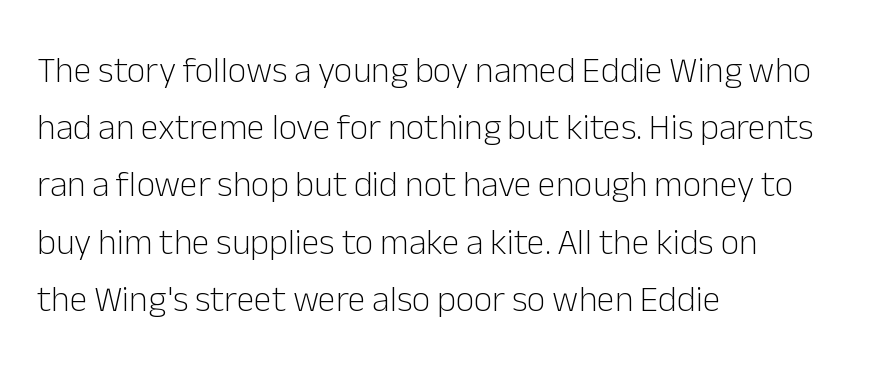
Q: Is the text bold? A: No.
Q: Is the text italic (slanted)? A: No, it is upright.
Q: Is the typeface a serif or a sans-serif typeface? A: Sans-serif.
Q: Is the text underlined? A: No.
Q: How is the paragraph aligned? A: Left-aligned.
Q: Is the spacing between letters normal or unusually wide? A: Normal.
Q: Is the spacing between lines tight, normal or loose? A: Normal.
Q: Width (condensed, normal, or wide)? A: Normal.
Q: Stroke contrast? A: Low.
Q: x-height? A: Medium.
Q: Monospaced? A: No.
